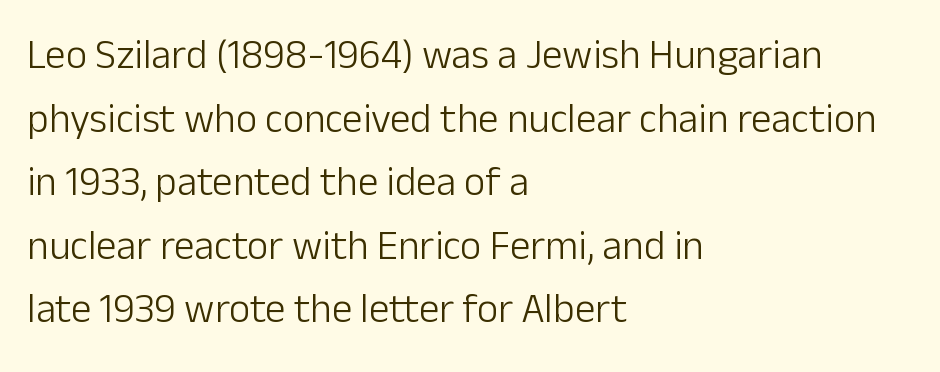
Do the characters align in a grid? No, the font is proportional. In CSS terms this would be text-align: left. Students, note that the glyphs here touch the page at normal intervals. Decoration check: the copy has no underline.
